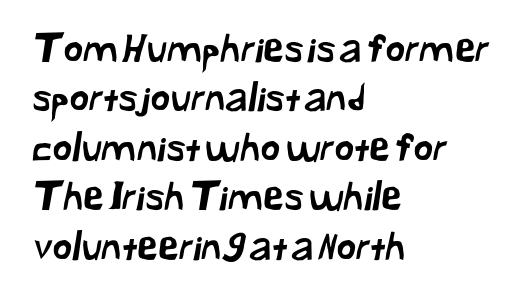
A student would call this left alignment; a typographer would say flush left, rag right. These lines are rendered in a variable-pitch font. Look at the bottom of the vertical strokes: they stop flat, with no serifs. Tracking here is standard; glyphs follow each other at the usual distance.
